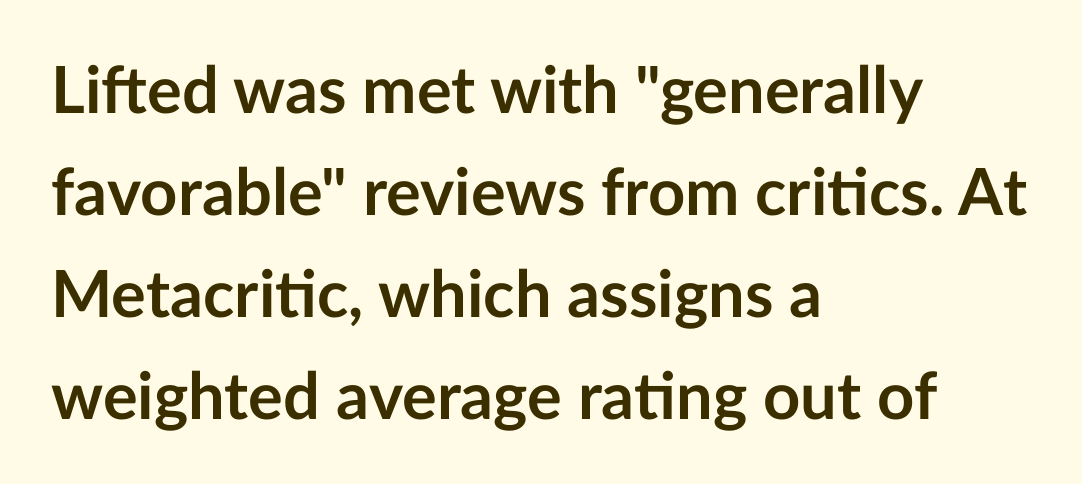
Is there any slant? The stems are plumb. Whoever set this chose a conventional vertical rhythm. These lines are rendered in a variable-pitch font. Letters rest on an invisible, unmarked baseline. Layout note: lines flush left. Tracking value appears to be zero — textbook default spacing.
